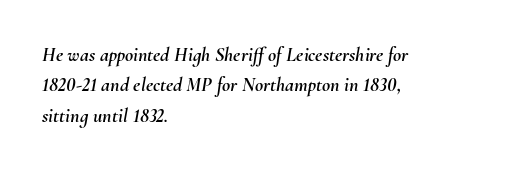
{"italic": "yes", "lean": "right", "slant_degrees": 10, "underline": "no", "align": "left", "line_spacing": "normal", "line_spacing_ratio": 1.52, "letter_spacing": "normal", "letter_spacing_em": 0.0, "glyph_px": 20}
